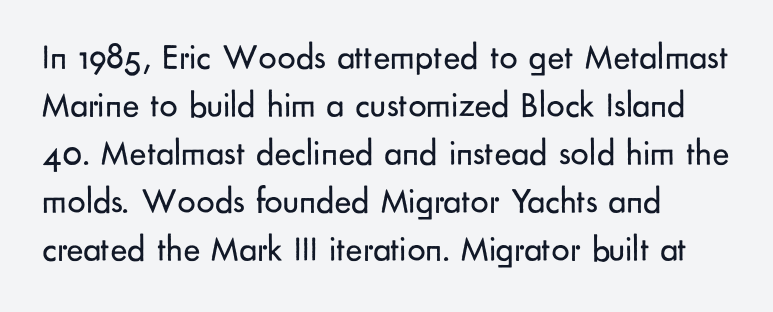
{"serif": "no", "italic": "no", "bold": "no", "weight": "regular", "width": "normal", "stroke_contrast": "low", "x_height": "small", "monospaced": "no", "underline": "no", "align": "left", "line_spacing": "normal", "line_spacing_ratio": 1.33, "letter_spacing": "normal", "letter_spacing_em": 0.0, "glyph_px": 36}
